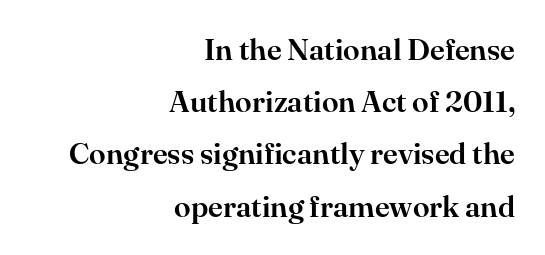
The image shows 30 px serif type, upright; set right-aligned, line spacing 1.74x, normal letter spacing, not underlined; high stroke contrast and a small x-height.
